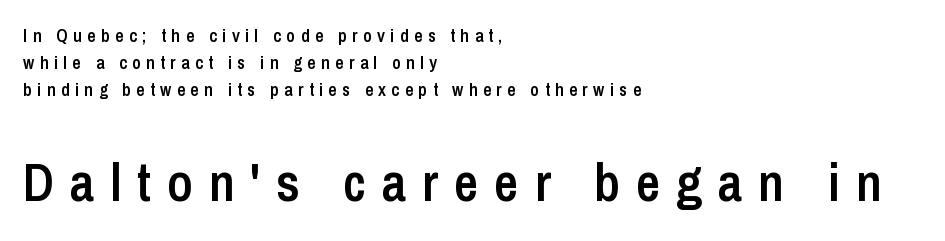
Nope, not italic — everything's standing straight. Typographic density is moderately raised because the face is semibold. The designer went with a sans here, leaving each stem footless. The gap between lines stays unmarked. Normally led — the rows are evenly, conventionally spaced. Looks like regular typesetting: each glyph gets only the width it needs.
